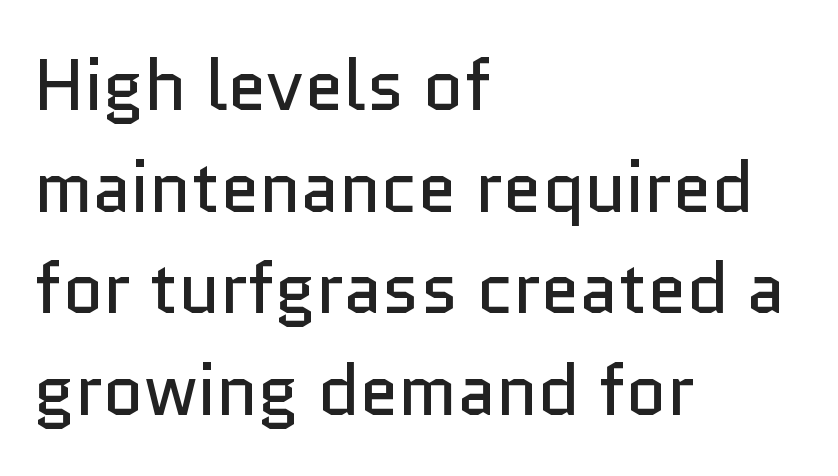
The image shows 71 px regular-weight sans-serif type, upright; set left-aligned, normal line spacing (1.43x), normal letter spacing, not underlined; low stroke contrast and a medium x-height.
